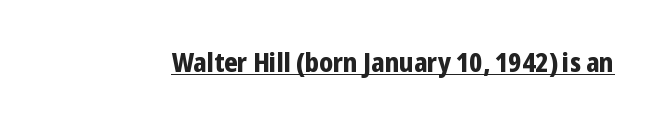
The letters stand straight up with perfectly vertical stems. Between one letter and the next there's only the usual sliver of space. Underlining? Definitely there. Strokes here are thick enough to call this a true bold.
